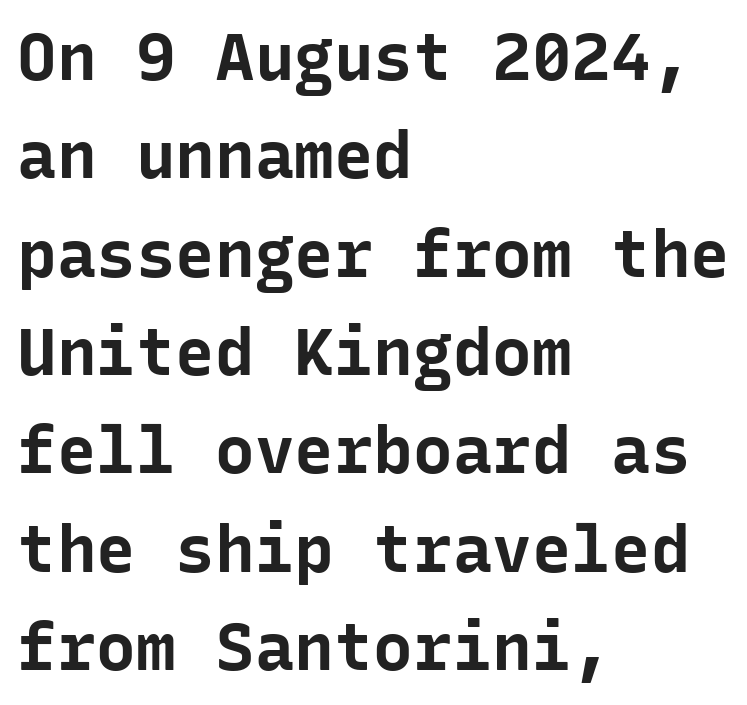
The image shows 66 px bold sans-serif type, upright, monospaced; set left-aligned, normal line spacing (1.49x), normal letter spacing, not underlined; low stroke contrast and a medium x-height.
